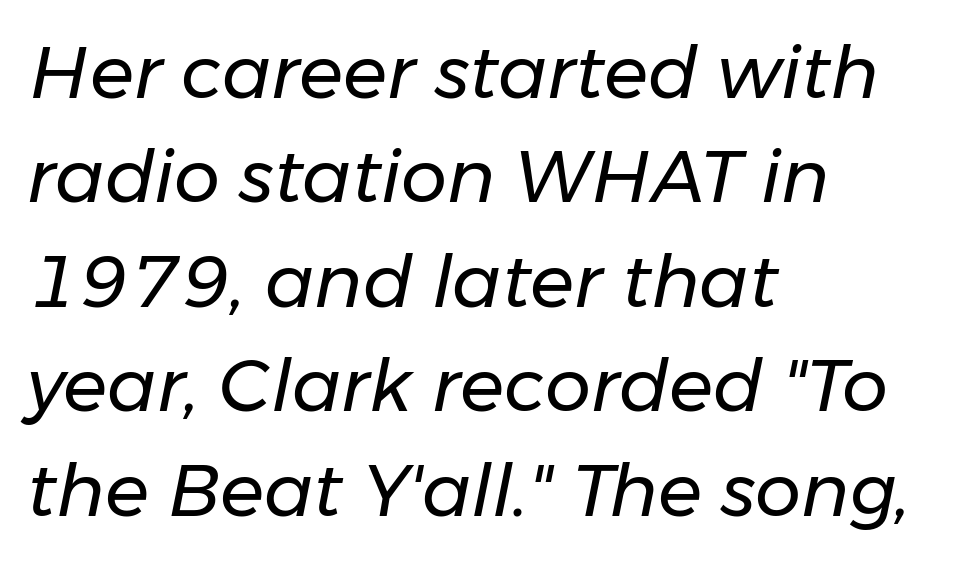
The image shows 73 px regular-weight type, italic (leaning right); set left-aligned, normal line spacing (1.43x), normal letter spacing, not underlined; low stroke contrast and a medium x-height.
